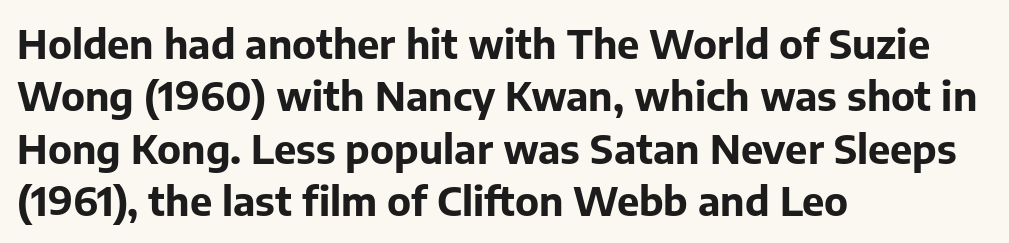
Q: Is the text bold? A: Yes.
Q: Is the text italic (slanted)? A: No, it is upright.
Q: Is the typeface a serif or a sans-serif typeface? A: Sans-serif.
Q: Is the text underlined? A: No.
Q: How is the paragraph aligned? A: Left-aligned.
Q: Is the spacing between letters normal or unusually wide? A: Normal.
Q: Is the spacing between lines tight, normal or loose? A: Normal.
Q: Width (condensed, normal, or wide)? A: Normal.
Q: Stroke contrast? A: Low.
Q: x-height? A: Medium.
Q: Monospaced? A: No.
